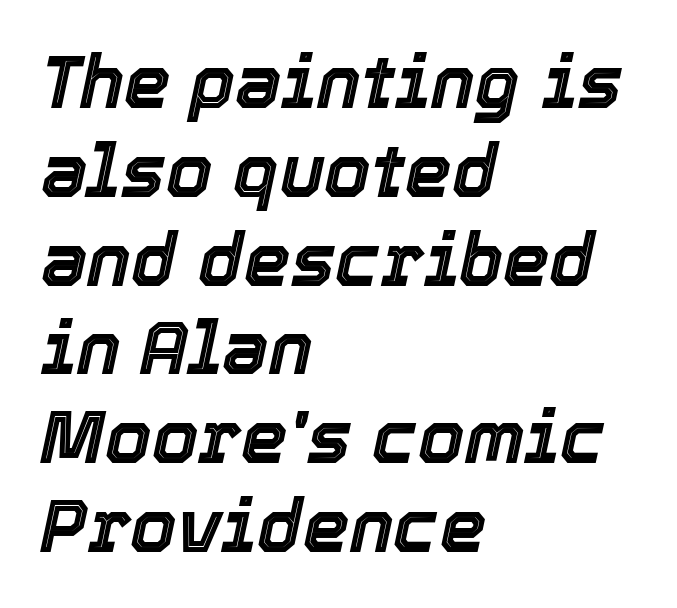
The image shows 74 px text type, italic (leaning right); set left-aligned, line spacing 1.2x, normal letter spacing, not underlined; a medium x-height.
